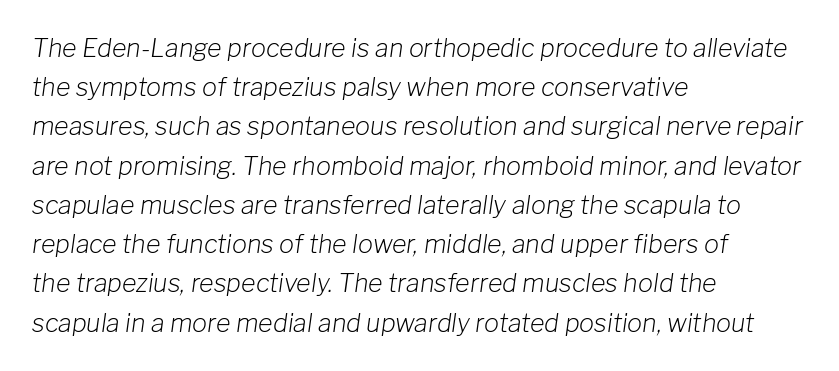
The image shows 25 px text type, italic (leaning right); set left-aligned, normal line spacing (1.57x), normal letter spacing, not underlined.
